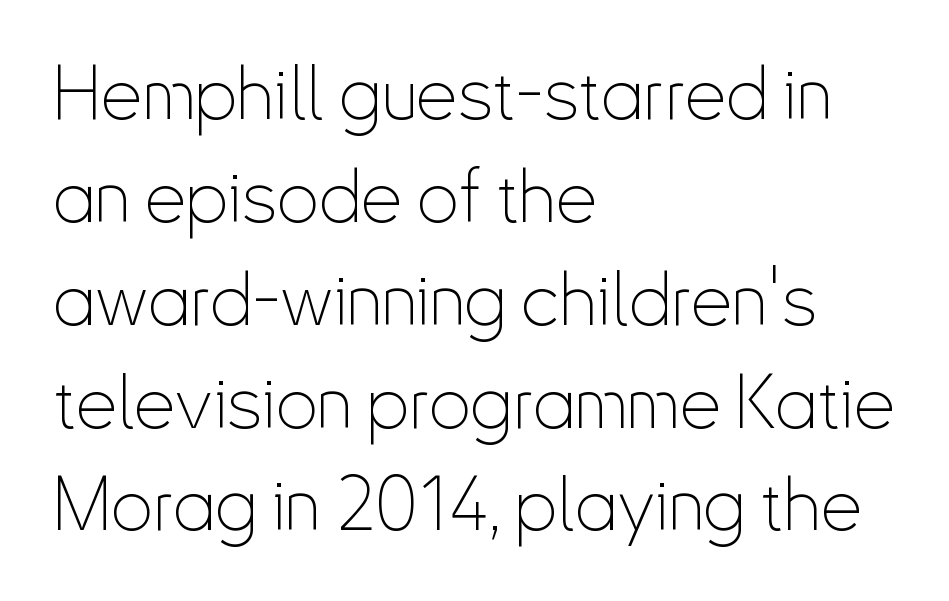
Each new line begins a customary step beneath the previous one. If you drew a ruler down the left edge, every line would touch it. Spacing verdict: proportional, widths tailored to each character. The specimen reads as upright at a glance. Plain, unruled lines of type.
